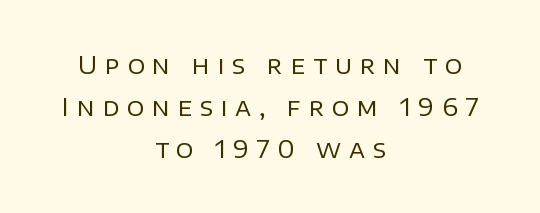
The image shows 24 px text type, upright; set centered, line spacing 1.75x, unusually wide letter spacing (+0.32 em), not underlined.
